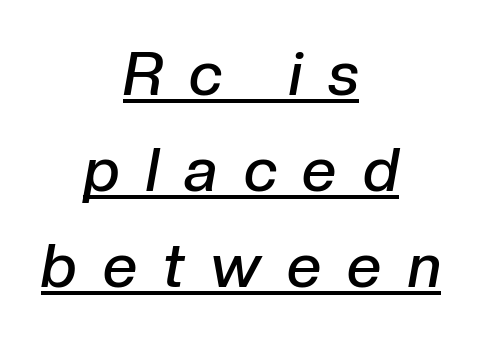
The image shows 61 px semibold type, italic (leaning right); set centered, normal line spacing (1.57x), unusually wide letter spacing (+0.43 em), underlined; low stroke contrast and a medium x-height.
